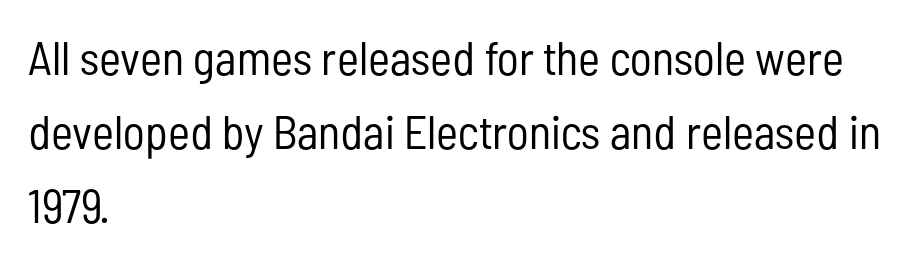
Q: Is the text bold? A: No.
Q: Is the text italic (slanted)? A: No, it is upright.
Q: Is the typeface a serif or a sans-serif typeface? A: Sans-serif.
Q: Is the text underlined? A: No.
Q: How is the paragraph aligned? A: Left-aligned.
Q: Is the spacing between letters normal or unusually wide? A: Normal.
Q: Is the spacing between lines tight, normal or loose? A: Normal.
Q: Width (condensed, normal, or wide)? A: Condensed.
Q: Stroke contrast? A: Low.
Q: x-height? A: Medium.
Q: Monospaced? A: No.
